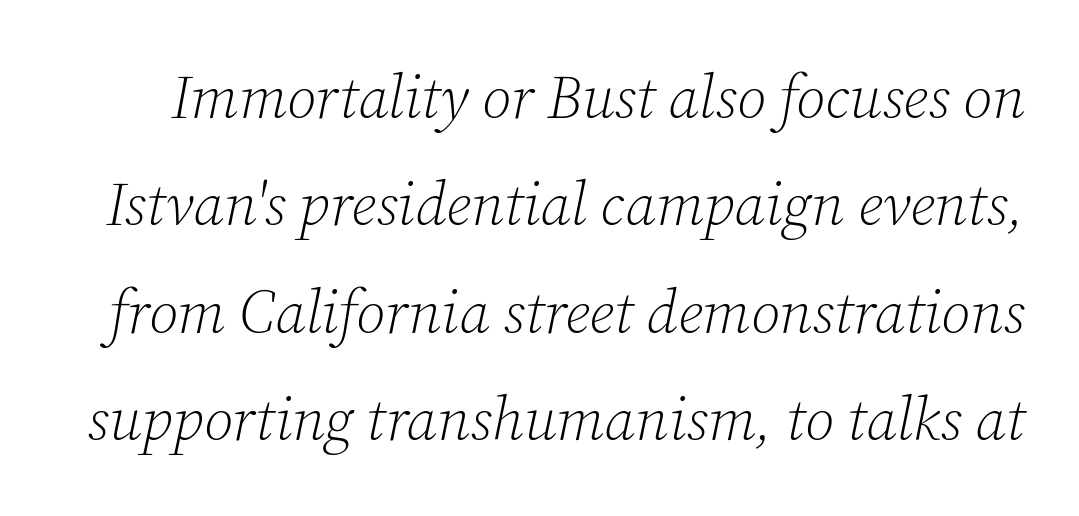
{"serif": "yes", "italic": "yes", "lean": "right", "slant_degrees": 12, "bold": "no", "weight": "light", "width": "normal", "stroke_contrast": "low", "x_height": "medium", "monospaced": "no", "underline": "no", "line_spacing_ratio": 1.76, "letter_spacing": "normal", "letter_spacing_em": 0.0, "glyph_px": 61}
